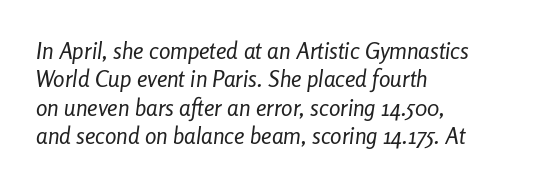
The image shows 23 px text type, italic (leaning right); set left-aligned, line spacing 1.23x, normal letter spacing, not underlined.
